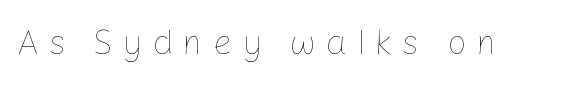
Q: Is the text bold? A: No.
Q: Is the text italic (slanted)? A: No, it is upright.
Q: Is the text underlined? A: No.
Q: Is the spacing between letters normal or unusually wide? A: Unusually wide.
Q: Width (condensed, normal, or wide)? A: Normal.
Q: Stroke contrast? A: Low.
Q: x-height? A: Medium.
Q: Monospaced? A: No.
